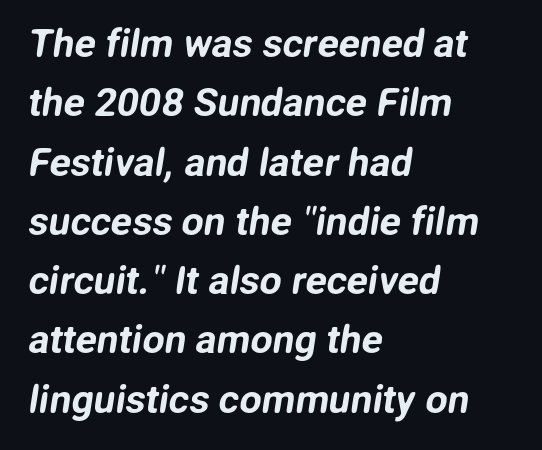
Horizontally, the lines are justified to the leading edge only. Underline: absent. In terms of letterspacing, this is plain default setting. Serif or sans? Sans — the stroke terminals are bare. Do the characters align in a grid? No, the font is proportional. Notice how descenders clear the ascenders below comfortably — that's standard leading.
